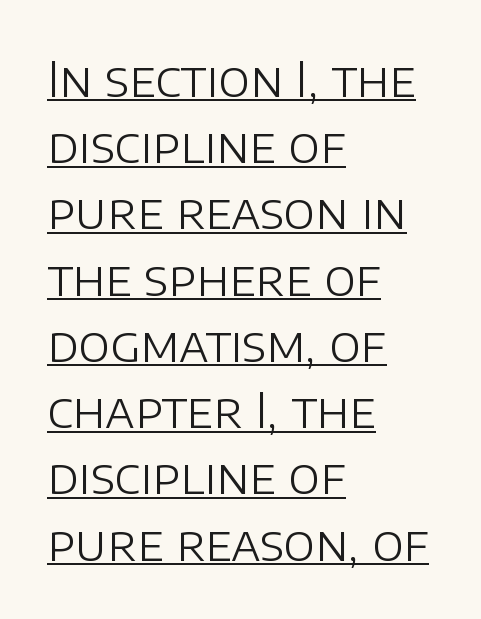
Nothing unusual about the tracking: characters are spaced as the font intends. A typesetter would mark this as roman, not italic. Nope, no serifs anywhere on these letters. These characters rest on top of a visible drawn line.
